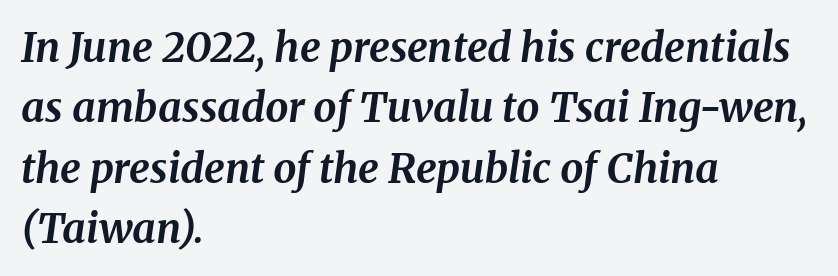
Q: Is the text bold? A: Yes.
Q: Is the text italic (slanted)? A: Yes, it leans right by about 8 degrees.
Q: Is the typeface a serif or a sans-serif typeface? A: Serif.
Q: Is the text underlined? A: No.
Q: How is the paragraph aligned? A: Left-aligned.
Q: Is the spacing between letters normal or unusually wide? A: Normal.
Q: Is the spacing between lines tight, normal or loose? A: Normal.
Q: Width (condensed, normal, or wide)? A: Normal.
Q: Stroke contrast? A: Medium.
Q: x-height? A: Medium.
Q: Monospaced? A: No.
